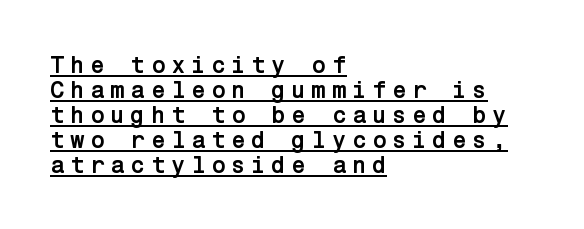
The image shows 24 px bold type, upright; set left-aligned, tight line spacing (1.04x), unusually wide letter spacing (+0.22 em), underlined.
